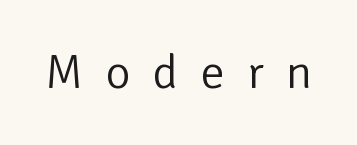
{"serif": "no", "italic": "no", "bold": "no", "weight": "light", "width": "normal", "stroke_contrast": "low", "x_height": "medium", "monospaced": "no", "underline": "no", "letter_spacing": "wide", "letter_spacing_em": 0.47, "glyph_px": 48}
